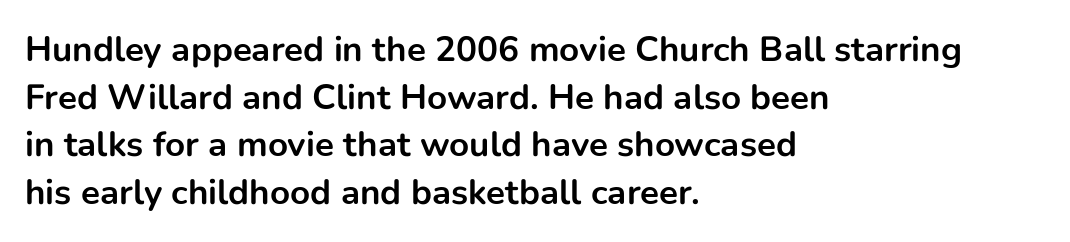
{"serif": "no", "italic": "no", "bold": "yes", "weight": "bold", "width": "normal", "stroke_contrast": "low", "x_height": "medium", "monospaced": "no", "underline": "no", "align": "left", "line_spacing": "normal", "line_spacing_ratio": 1.36, "letter_spacing": "normal", "letter_spacing_em": 0.0, "glyph_px": 35}
